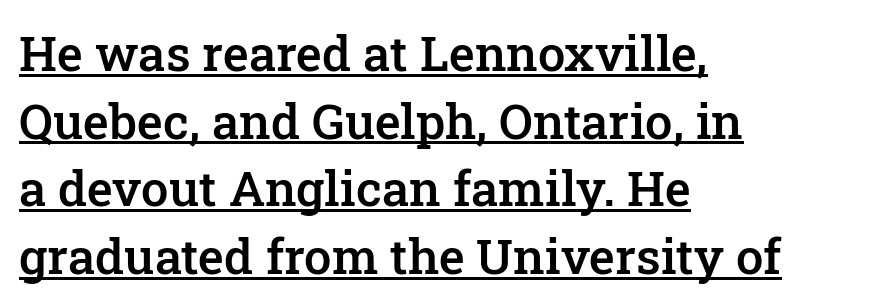
{"serif": "yes", "italic": "no", "bold": "semi", "weight": "semibold", "width": "normal", "stroke_contrast": "low", "x_height": "medium", "monospaced": "no", "underline": "yes", "align": "left", "line_spacing": "normal", "line_spacing_ratio": 1.38, "letter_spacing": "normal", "letter_spacing_em": 0.0, "glyph_px": 49}
